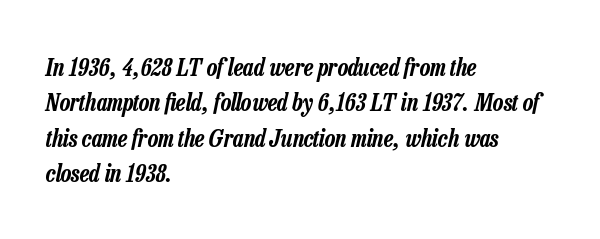
Q: Is the text italic (slanted)? A: Yes, it leans right by about 13 degrees.
Q: Is the text underlined? A: No.
Q: How is the paragraph aligned? A: Left-aligned.
Q: Is the spacing between letters normal or unusually wide? A: Normal.
Q: Is the spacing between lines tight, normal or loose? A: Normal.
